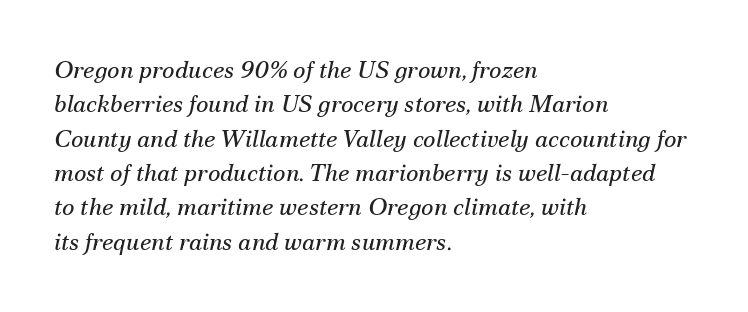
{"italic": "yes", "lean": "right", "slant_degrees": 12, "bold": "no", "underline": "no", "align": "left", "line_spacing": "normal", "line_spacing_ratio": 1.43, "letter_spacing": "normal", "letter_spacing_em": 0.0, "glyph_px": 24}
